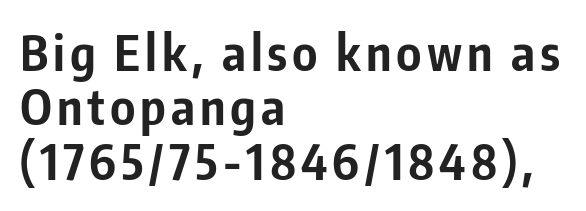
Horizontal alignment here is leftward, the default for most running prose. This sample uses a sans-serif face. These lines carry a lot of weight — the face is fully bold. The passage shown is typed in a proportional face where columns would drift. Lines of text with bare space underneath. Posture: upright roman.
